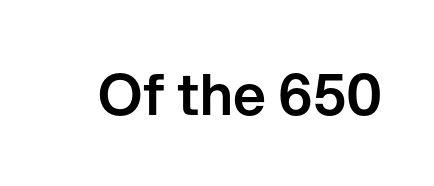
{"serif": "no", "italic": "no", "width": "normal", "stroke_contrast": "low", "x_height": "medium", "monospaced": "no", "underline": "no", "letter_spacing": "normal", "letter_spacing_em": 0.0, "glyph_px": 57}
